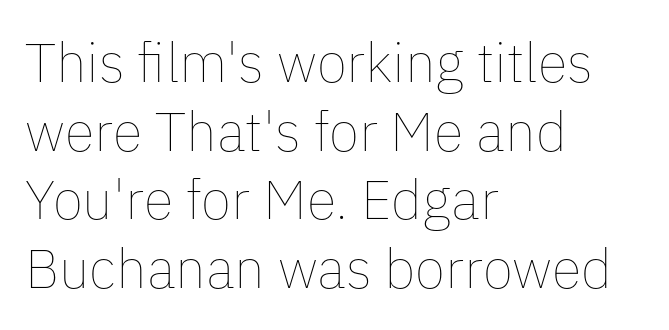
Q: Is the text bold? A: No.
Q: Is the text italic (slanted)? A: No, it is upright.
Q: Is the text underlined? A: No.
Q: How is the paragraph aligned? A: Left-aligned.
Q: Is the spacing between letters normal or unusually wide? A: Normal.
Q: Is the spacing between lines tight, normal or loose? A: Normal.
Q: Width (condensed, normal, or wide)? A: Normal.
Q: Stroke contrast? A: Low.
Q: x-height? A: Medium.
Q: Monospaced? A: No.
